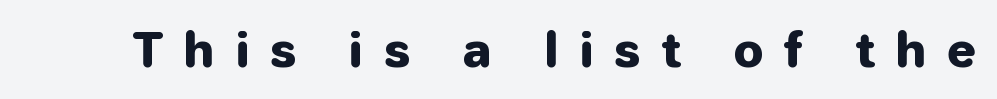
You could not count columns in this text — the font is proportionally spaced. Someone cranked the tracking dial way up on this one. The typeface chosen for these lines omits serifs. Weight: bold. Underline: absent.
